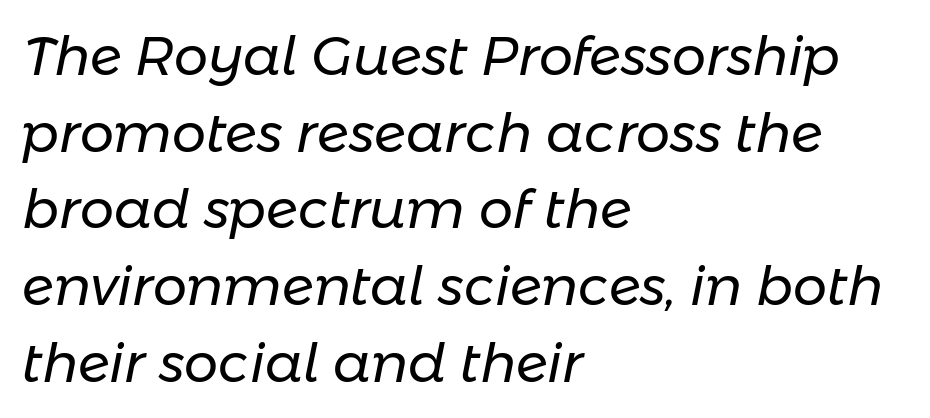
{"italic": "yes", "lean": "right", "slant_degrees": 11, "bold": "no", "weight": "regular", "width": "normal", "stroke_contrast": "low", "x_height": "medium", "monospaced": "no", "underline": "no", "align": "left", "line_spacing": "normal", "line_spacing_ratio": 1.42, "letter_spacing": "normal", "letter_spacing_em": 0.0, "glyph_px": 54}
